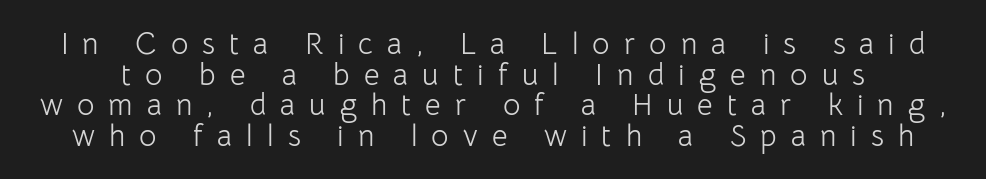
Q: Is the text bold? A: No.
Q: Is the text italic (slanted)? A: No, it is upright.
Q: Is the typeface a serif or a sans-serif typeface? A: Sans-serif.
Q: Is the text underlined? A: No.
Q: Is the spacing between letters normal or unusually wide? A: Unusually wide.
Q: Is the spacing between lines tight, normal or loose? A: Tight.
Q: Width (condensed, normal, or wide)? A: Normal.
Q: Stroke contrast? A: Low.
Q: x-height? A: Medium.
Q: Monospaced? A: No.
